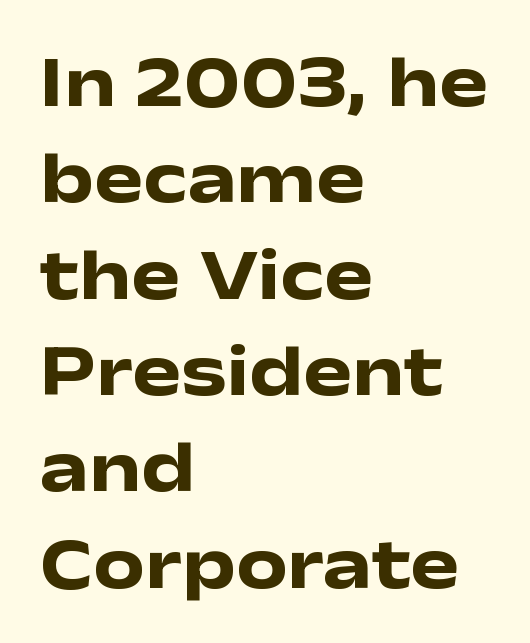
The image shows 73 px heavy, wide sans-serif type, upright; set left-aligned, normal line spacing (1.32x), normal letter spacing, not underlined; low stroke contrast and a medium x-height.
